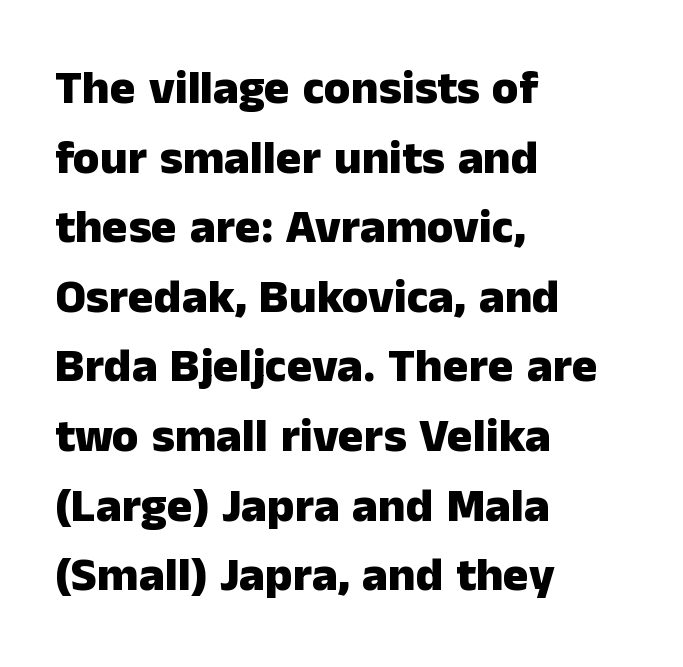
Q: Is the text bold? A: Yes.
Q: Is the text italic (slanted)? A: No, it is upright.
Q: Is the typeface a serif or a sans-serif typeface? A: Sans-serif.
Q: Is the text underlined? A: No.
Q: How is the paragraph aligned? A: Left-aligned.
Q: Is the spacing between letters normal or unusually wide? A: Normal.
Q: Is the spacing between lines tight, normal or loose? A: Normal.
Q: Width (condensed, normal, or wide)? A: Normal.
Q: Stroke contrast? A: Low.
Q: x-height? A: Medium.
Q: Monospaced? A: No.
